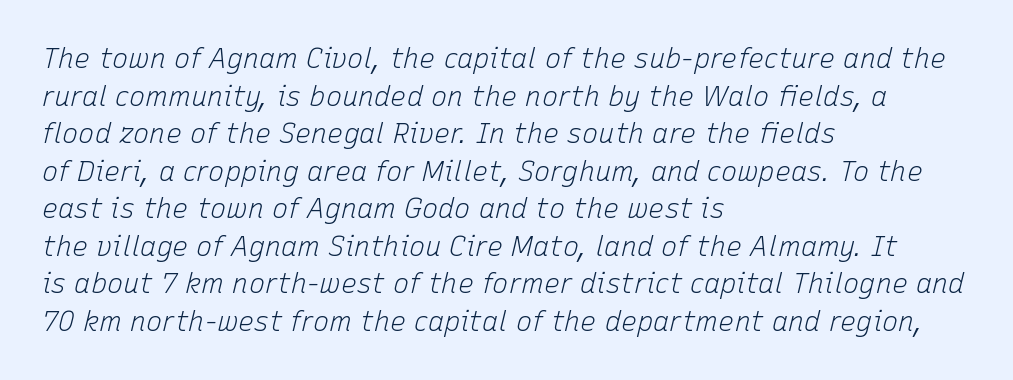
The image shows 27 px text type, italic (leaning right); set left-aligned, normal line spacing (1.39x), normal letter spacing, not underlined.
